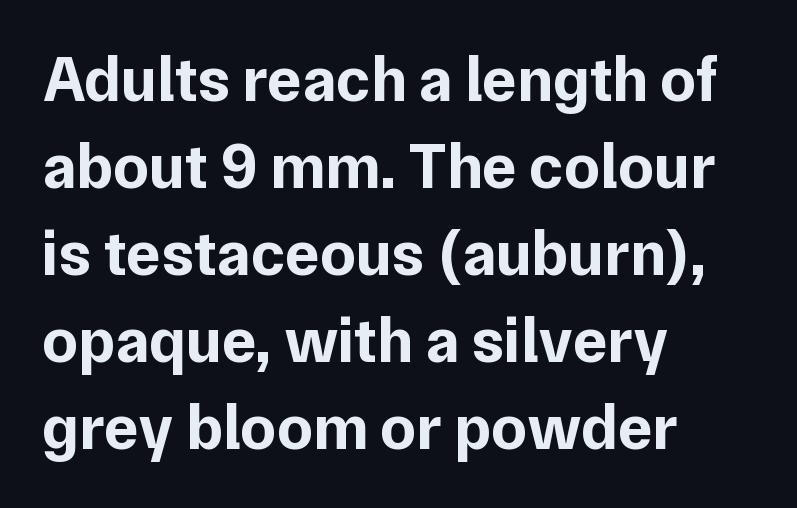
{"serif": "no", "italic": "no", "bold": "yes", "weight": "bold", "width": "normal", "stroke_contrast": "low", "x_height": "medium", "monospaced": "no", "underline": "no", "align": "left", "line_spacing": "normal", "line_spacing_ratio": 1.36, "letter_spacing": "normal", "letter_spacing_em": 0.0, "glyph_px": 64}
